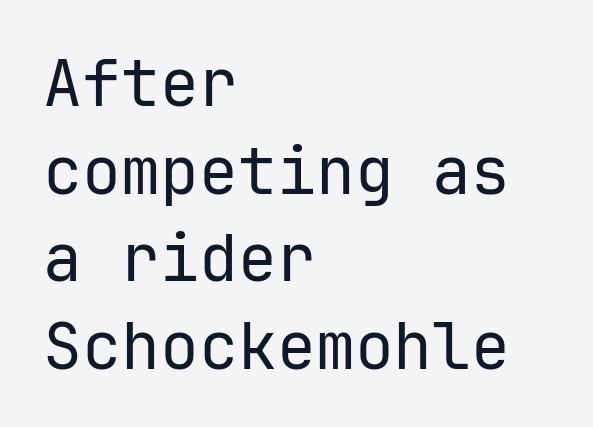
The image shows 65 px regular-weight sans-serif type, upright; set left-aligned, normal line spacing (1.35x), normal letter spacing, not underlined; low stroke contrast and a medium x-height.
